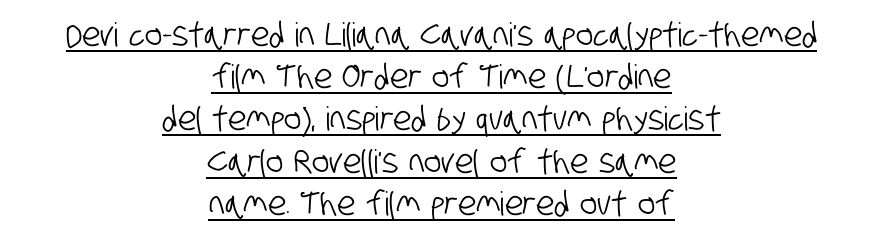
Q: Is the typeface a serif or a sans-serif typeface? A: Sans-serif.
Q: Is the text underlined? A: Yes.
Q: How is the paragraph aligned? A: Centered.
Q: Is the spacing between letters normal or unusually wide? A: Normal.
Q: Is the spacing between lines tight, normal or loose? A: Normal.
Q: Width (condensed, normal, or wide)? A: Condensed.
Q: Stroke contrast? A: Low.
Q: x-height? A: Large.
Q: Monospaced? A: No.
